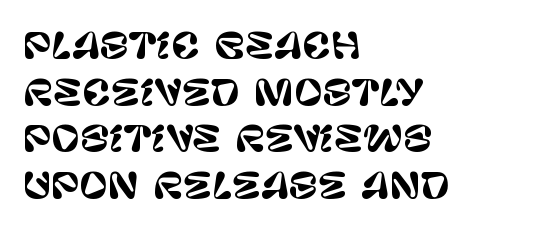
Q: Is the text italic (slanted)? A: Yes.
Q: Is the typeface a serif or a sans-serif typeface? A: Sans-serif.
Q: Is the text underlined? A: No.
Q: How is the paragraph aligned? A: Left-aligned.
Q: Is the spacing between letters normal or unusually wide? A: Normal.
Q: Is the spacing between lines tight, normal or loose? A: Normal.
Q: Width (condensed, normal, or wide)? A: Normal.
Q: Stroke contrast? A: Low.
Q: x-height? A: Large.
Q: Monospaced? A: No.
